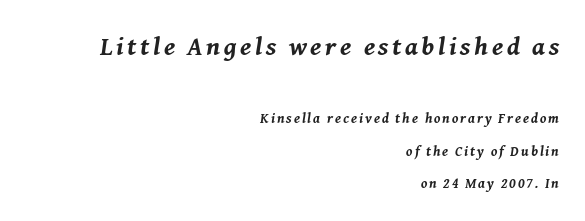
Q: Is the text bold? A: Yes.
Q: Is the text italic (slanted)? A: Yes, it leans right by about 8 degrees.
Q: Is the text underlined? A: No.
Q: How is the paragraph aligned? A: Right-aligned.
Q: Is the spacing between lines tight, normal or loose? A: Loose.
Q: Which block of text is set in a larger size, the first (top) or the second (bottom)? A: The first (top) one.
